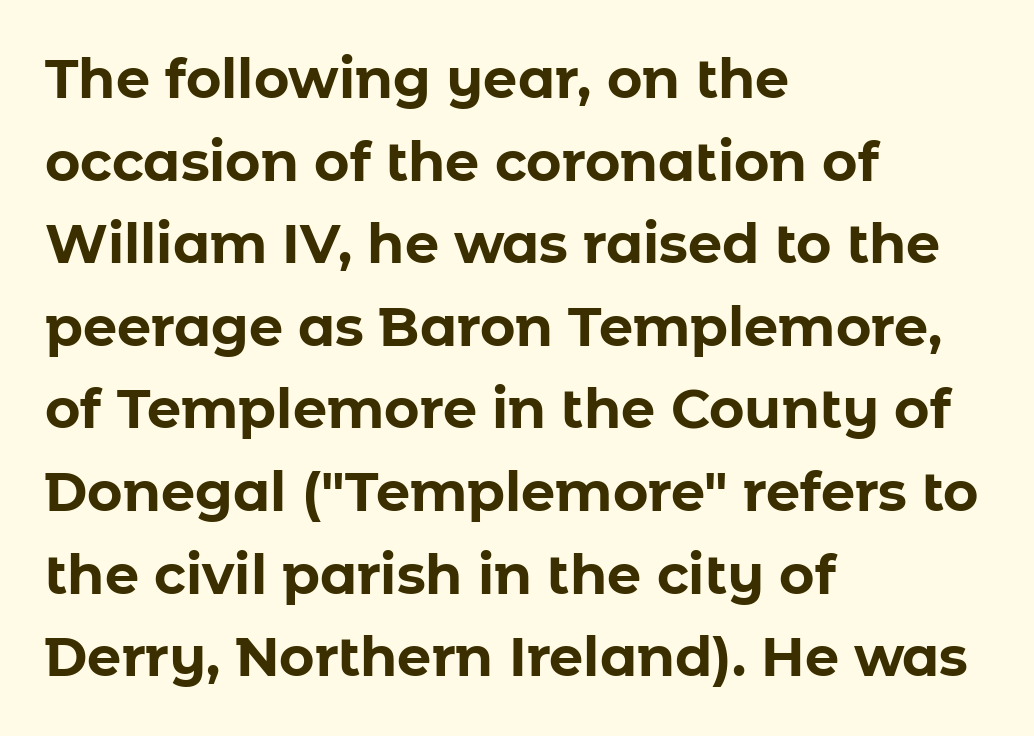
Bare-footed words on every line. Horizontal bands of white between lines are of average thickness. Type style note: lacks serifs. Every stem runs plumb, perpendicular to the baseline. Caption: multi-line text, flush left, ragged right.
